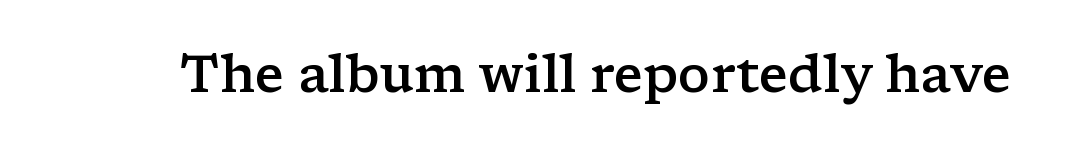
Think of a printed novel: that variable character pitch is what you see here. Slightly chunky letters — semibold, I'd say, not full bold. Little horizontal feet cap the strokes, marking this as serif type. The gap between lines stays unmarked.
